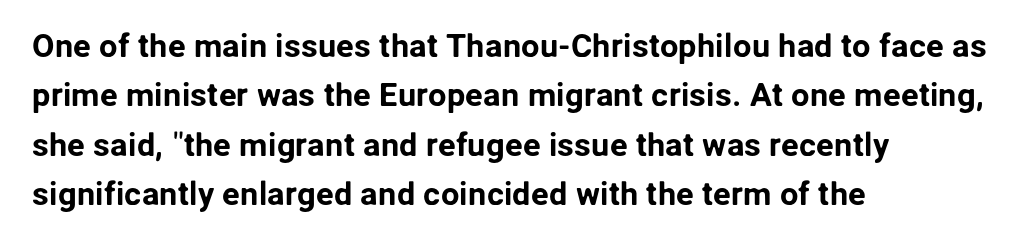
The designer left line spacing at the default. Casual observation: everything's shoved over to the left. These lines were composed using upright roman letters. Varying glyph widths throughout — classic text-font behaviour. This rendering features lettering with no underline. Each letter's strokes conclude bluntly, with no projecting serifs.
